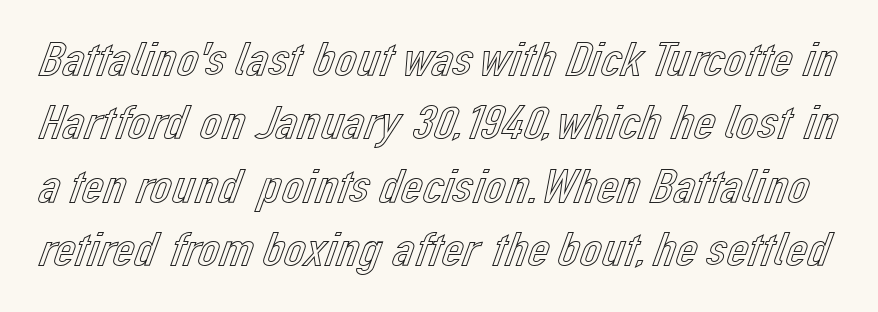
{"width": "normal", "x_height": "medium", "monospaced": "no", "underline": "no", "line_spacing": "normal", "line_spacing_ratio": 1.32, "letter_spacing": "normal", "letter_spacing_em": 0.0, "glyph_px": 48}
